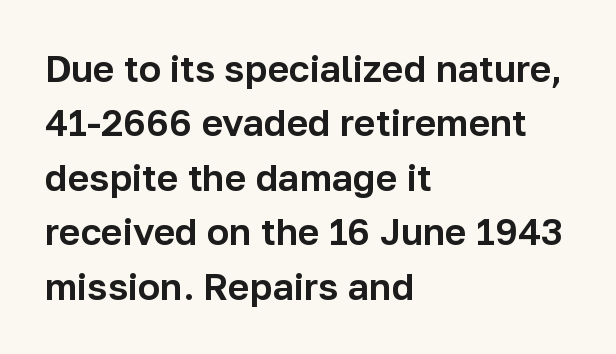
The image shows 37 px sans-serif type, upright; set left-aligned, normal line spacing (1.47x), normal letter spacing, not underlined; low stroke contrast and a medium x-height.
